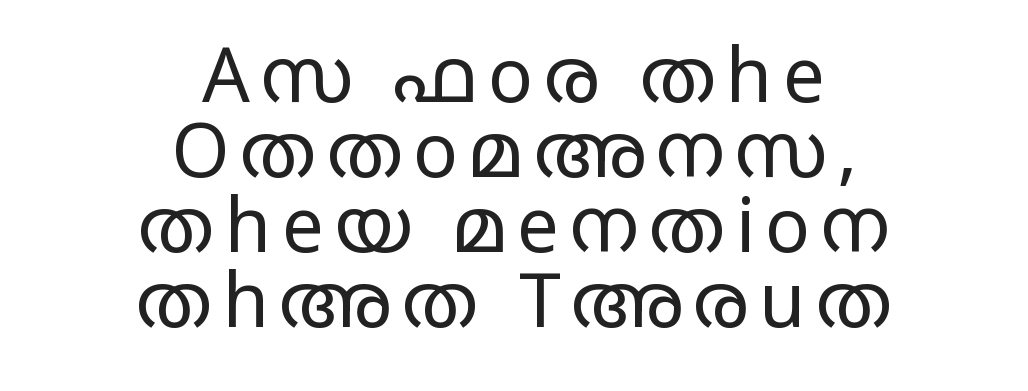
{"serif": "no", "italic": "no", "bold": "no", "weight": "regular", "width": "wide", "stroke_contrast": "low", "x_height": "large", "monospaced": "no", "underline": "no", "align": "center", "line_spacing": "tight", "line_spacing_ratio": 1.0, "glyph_px": 75}
